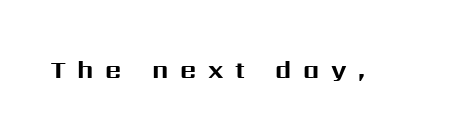
The image shows 25 px bold type, upright; set unusually wide letter spacing (+0.47 em), not underlined.
